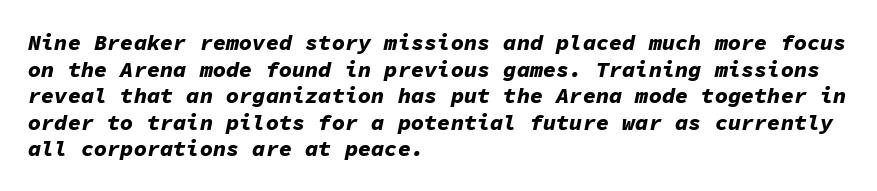
The image shows 22 px bold type, italic (leaning right); set left-aligned, line spacing 1.21x, normal letter spacing, not underlined.
